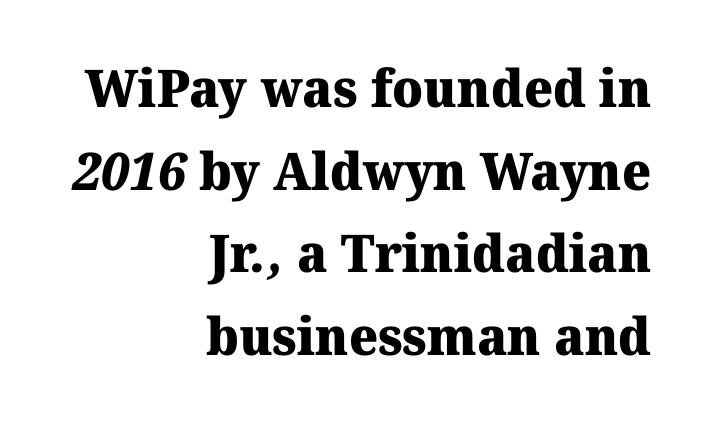
Each word holds together tightly as a unit, with standard inter-letter gaps. These lines sit exactly where default settings would place them. Think of a printed novel: that variable character pitch is what you see here. Every row of glyphs terminates at an identical x-position on the right. To sum up the face: it has serifs. Any mark beneath the type? The region is blank.
